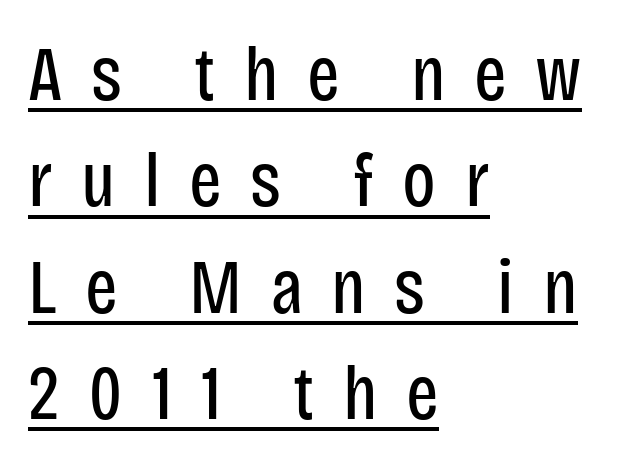
A typesetter would call this proportional, since set widths differ per character. Characters remain perfectly vertical along every line. Each line of the rendering has a horizontal stroke beneath the glyphs. Stroke thickness stays within the range of a standard reading face or lighter. One glance says typical: line gaps are just what's usual. Loose tracking; the words dissolve into strings of separated letters.
